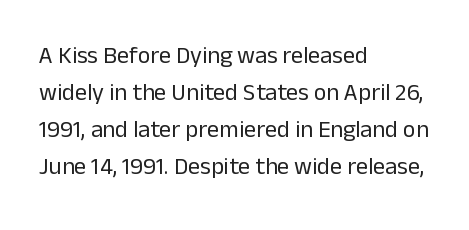
The image shows 24 px text type, upright; set left-aligned, normal line spacing (1.54x), normal letter spacing, not underlined.
